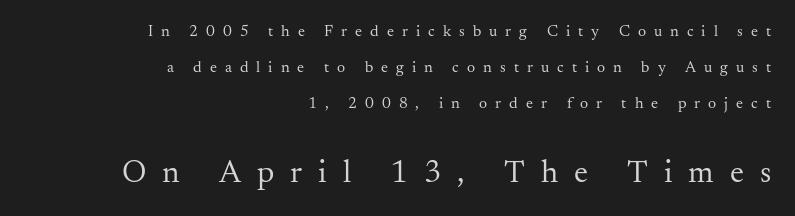
I'd call this a serif setting — the letters wear small feet. Typesetter's note — lower block bumped up in size, upper block left smaller. Proportional: the letters do not fall into vertical columns. The font is comparable to plain body text, perhaps lighter.
